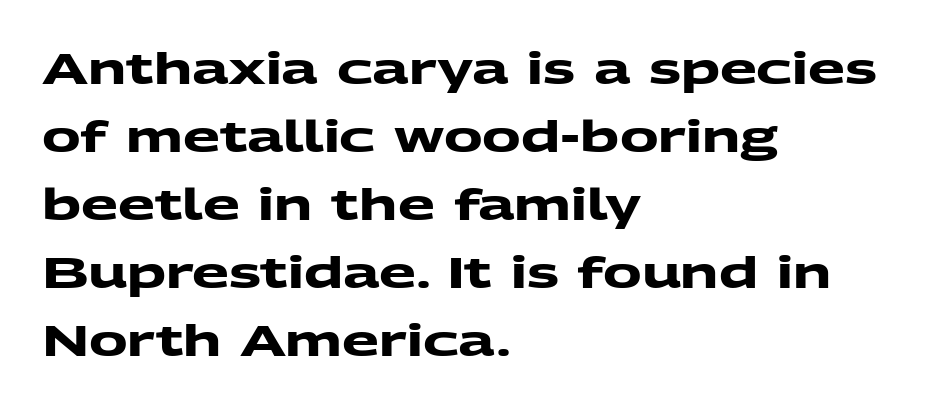
Does the copy run flush right? No — it runs flush left. The face used here is proportionally spaced, like ordinary book or web type. Look at the bottom of the vertical strokes: they stop flat, with no serifs. The zone under the glyphs is completely vacant. Glyph-to-glyph distance matches everyday printed text.
